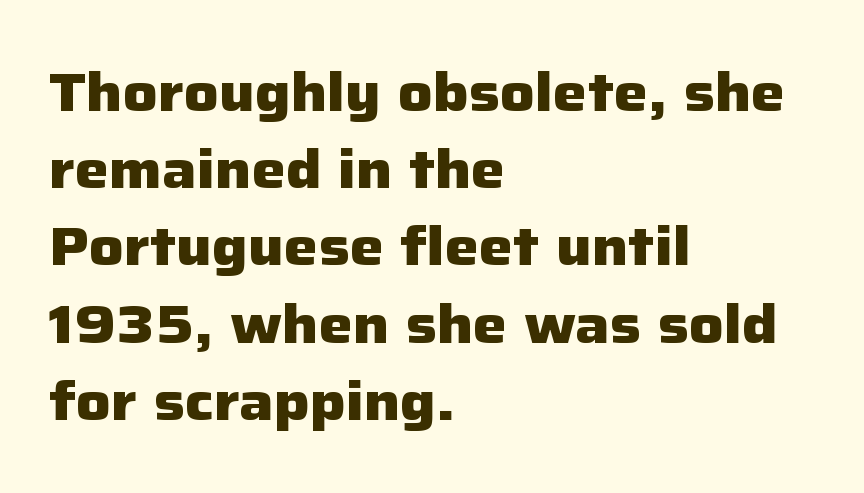
Reading down the column, the eye jumps a familiar distance to each next line. A clean baseline with only descenders dipping below it. Characters remain perfectly vertical along every line. The setting favours the left margin, as ordinary paragraphs usually do.
